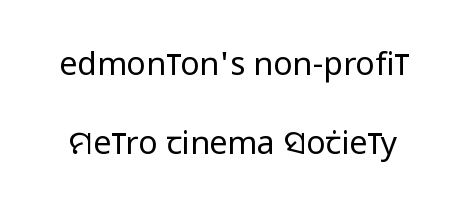
Q: Is the text bold? A: No.
Q: Is the text italic (slanted)? A: No, it is upright.
Q: Is the typeface a serif or a sans-serif typeface? A: Sans-serif.
Q: Is the text underlined? A: No.
Q: Is the spacing between letters normal or unusually wide? A: Normal.
Q: Is the spacing between lines tight, normal or loose? A: Loose.
Q: Width (condensed, normal, or wide)? A: Condensed.
Q: Stroke contrast? A: Low.
Q: x-height? A: Large.
Q: Monospaced? A: No.
